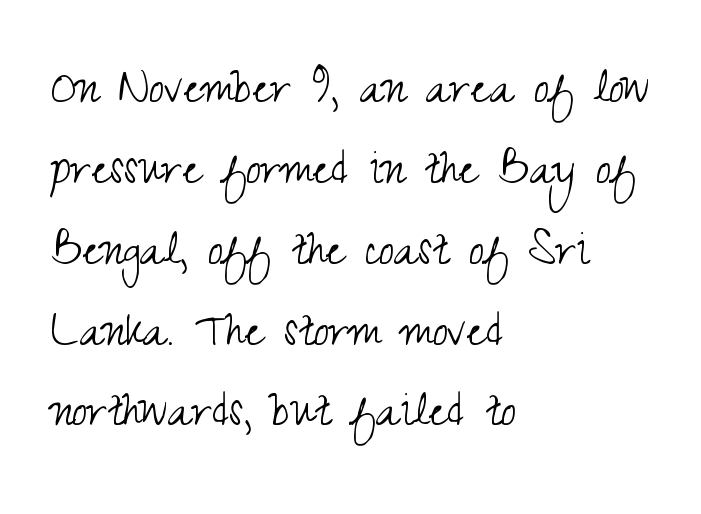
The lettering holds an erect, upright posture throughout. The face used here is proportionally spaced, like ordinary book or web type. On a weight scale, this lands at 450 or below. Look at the bottom of the vertical strokes: they stop flat, with no serifs. Descenders hang freely into open space.
